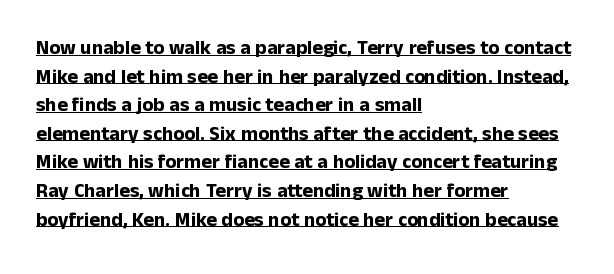
Layout note: lines flush left. The passage shown stacks its lines at a standard gap. The specimen includes a rule beneath the text block's lines. The letters stand upright; this is a roman face.
